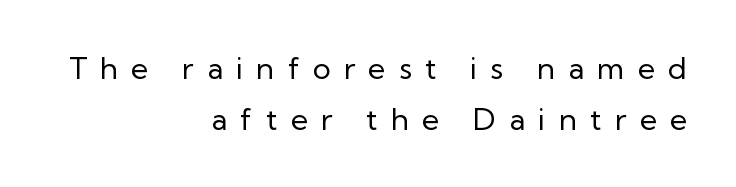
Q: Is the text bold? A: No.
Q: Is the text italic (slanted)? A: No, it is upright.
Q: Is the typeface a serif or a sans-serif typeface? A: Sans-serif.
Q: Is the text underlined? A: No.
Q: How is the paragraph aligned? A: Right-aligned.
Q: Is the spacing between letters normal or unusually wide? A: Unusually wide.
Q: Is the spacing between lines tight, normal or loose? A: Normal.
Q: Width (condensed, normal, or wide)? A: Normal.
Q: Stroke contrast? A: Low.
Q: x-height? A: Medium.
Q: Monospaced? A: No.
